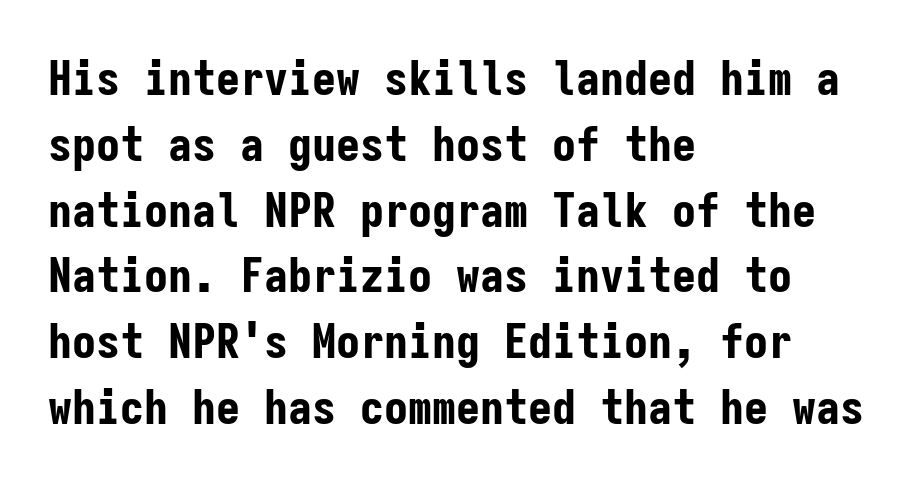
The typography opts for an upright posture over an oblique one. You can tell from the bare stems that sans-serif type was used. Caption: multi-line text, flush left, ragged right. Notice how thick the strokes are: this is what a full bold looks like. A typesetter would call this monospace, since all characters share one set width.
